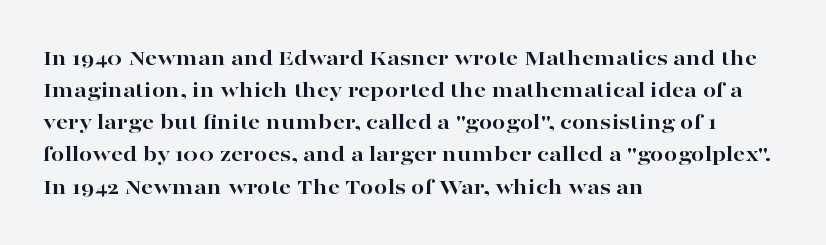
Heavy-handed strokes throughout: this text is bold. Ordinary non-slanted type is in use. The text block is weighted toward the left margin, trailing off unevenly rightward. Students, observe: this is what conventionally led text looks like. Students, note that the glyphs here touch the page at normal intervals. The words here are not underlined.
